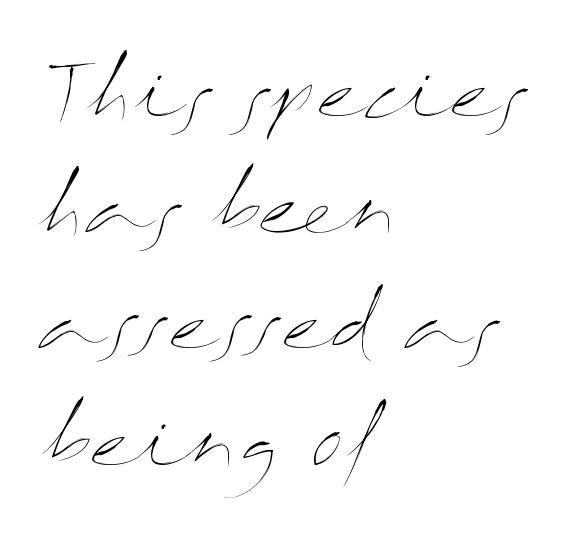
The image shows 75 px thin, wide type; set left-aligned, normal line spacing (1.55x), normal letter spacing, not underlined; medium stroke contrast and a medium x-height.
